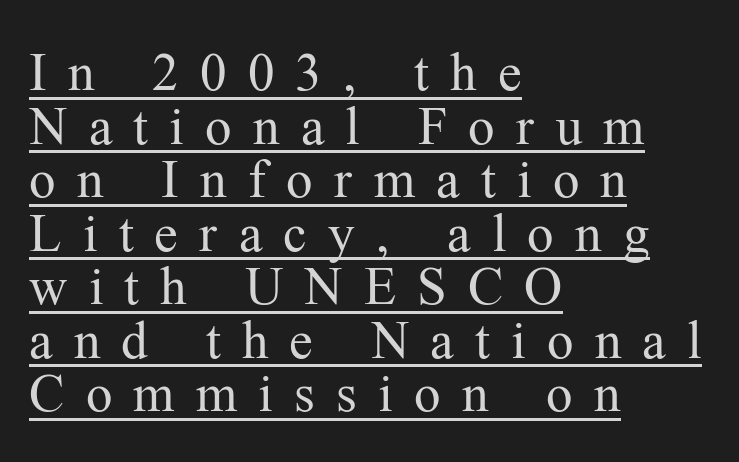
Honestly, the underline is the first thing you notice here. This sample has the flowing, uneven cadence of proportional lettering. A serif font was chosen for this passage. Line spacing here is tight. No extra ink here — the face is not bold. You could only call the tracking loose — the letters float apart.
